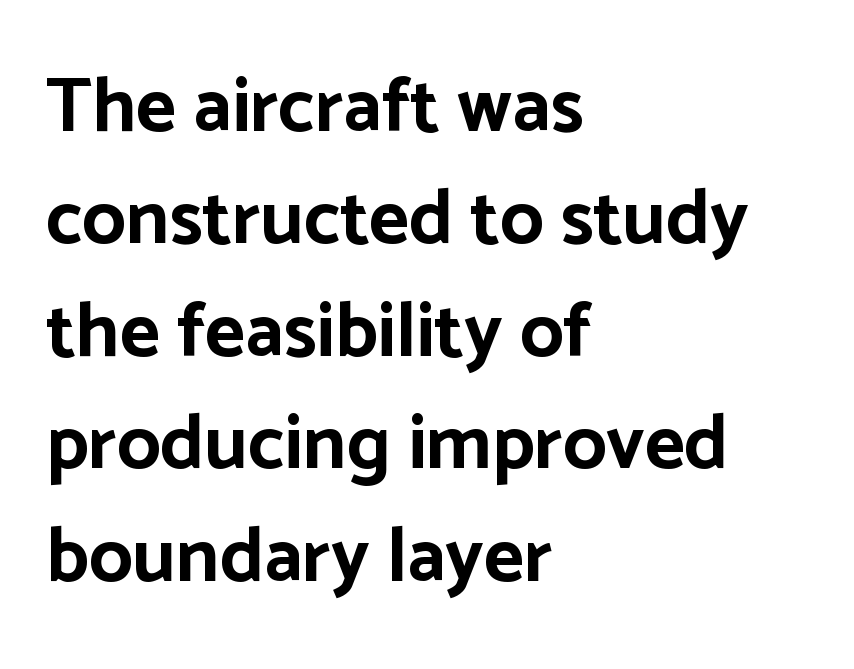
The image shows 77 px bold sans-serif type, upright; set left-aligned, normal line spacing (1.46x), normal letter spacing, not underlined; low stroke contrast and a medium x-height.
